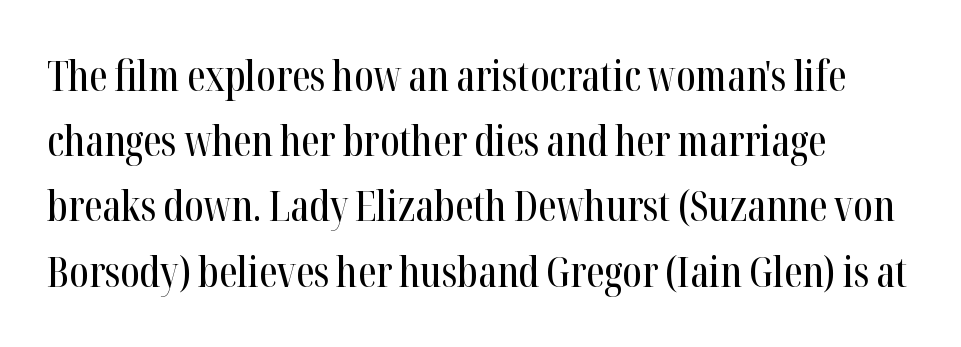
{"serif": "yes", "italic": "no", "width": "condensed", "stroke_contrast": "high", "x_height": "medium", "monospaced": "no", "underline": "no", "align": "left", "line_spacing": "normal", "line_spacing_ratio": 1.59, "letter_spacing": "normal", "letter_spacing_em": 0.0, "glyph_px": 41}
